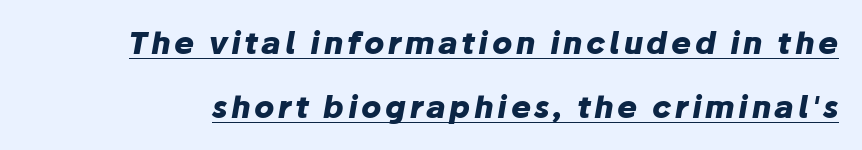
The image shows 30 px heavy type, italic (leaning right); set loose line spacing (2.13x), underlined; low stroke contrast and a medium x-height.
